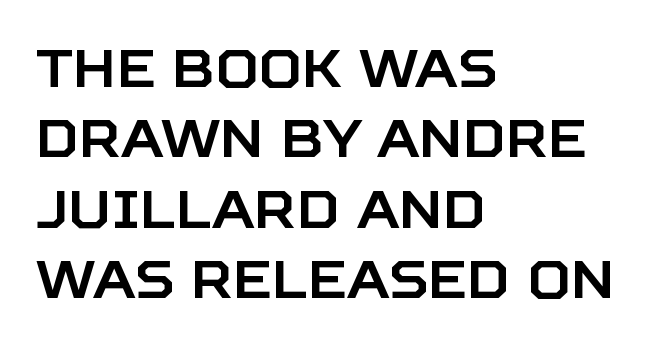
Style check: upright. The letters advance in unequal steps, a hallmark of proportional type. This sample is left-justified, so line endings fall wherever the words run out. In terms of letterspacing, this is plain default setting.
